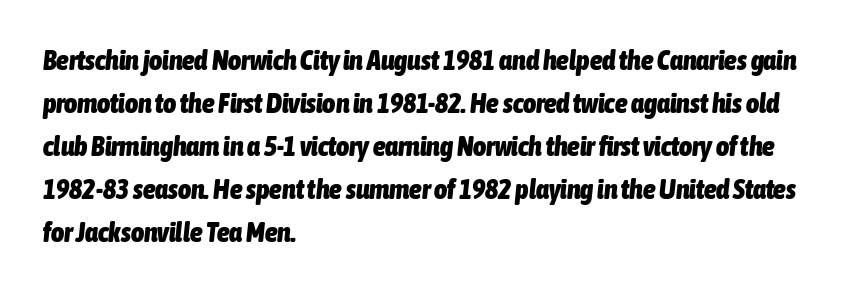
The image shows 28 px heavy, condensed type, italic (leaning right); set left-aligned, normal line spacing (1.54x), normal letter spacing, not underlined; low stroke contrast and a medium x-height.
